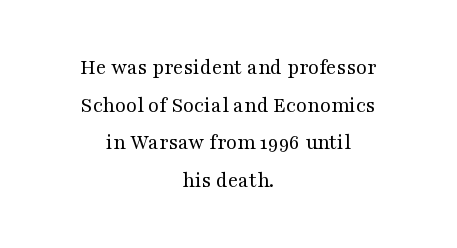
Posture: upright roman. Is the block centered? Yes — each line is placed symmetrically about the middle. Compared with a typical body face, this is equally light or lighter still. Observe the ordinary spacing: letters are neighbours, not strangers. The glyphs are unaccompanied by any horizontal stroke below them.
